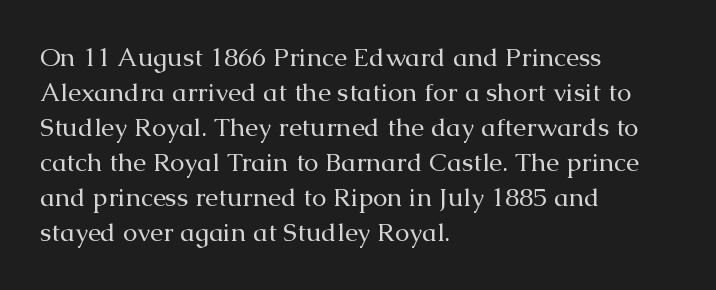
The image shows 26 px text type, upright; set left-aligned, normal line spacing (1.35x), normal letter spacing, not underlined.
